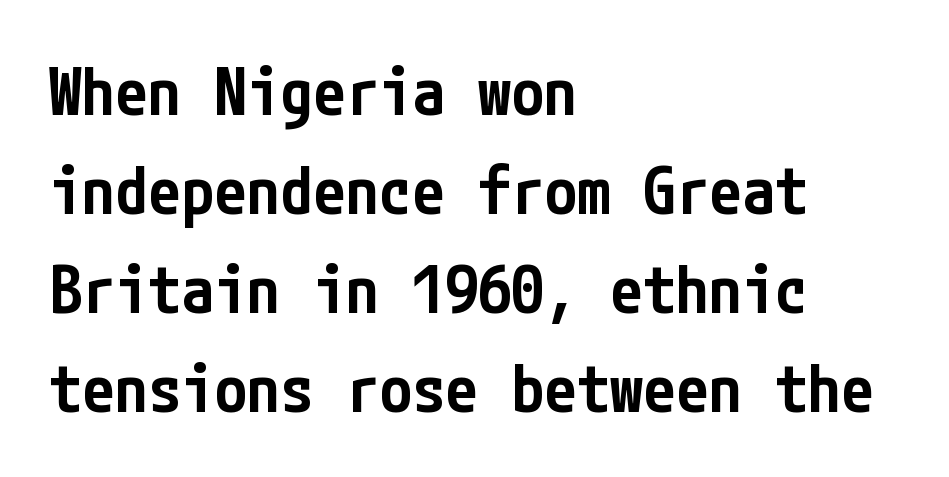
Q: Is the text bold? A: Semi-bold.
Q: Is the text italic (slanted)? A: No, it is upright.
Q: Is the typeface a serif or a sans-serif typeface? A: Sans-serif.
Q: Is the text underlined? A: No.
Q: How is the paragraph aligned? A: Left-aligned.
Q: Is the spacing between letters normal or unusually wide? A: Normal.
Q: Is the spacing between lines tight, normal or loose? A: Normal.
Q: Width (condensed, normal, or wide)? A: Condensed.
Q: Stroke contrast? A: Low.
Q: x-height? A: Medium.
